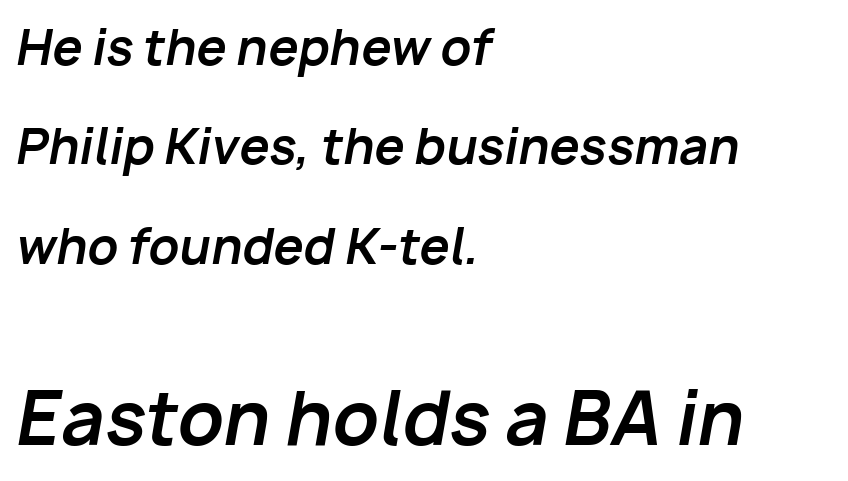
Small over large — that's the arrangement of the two blocks here. Glance below the letters and you will spot only blank space. Proportional: the letters do not fall into vertical columns. You could fit nearly another row in the gap between these rows.
